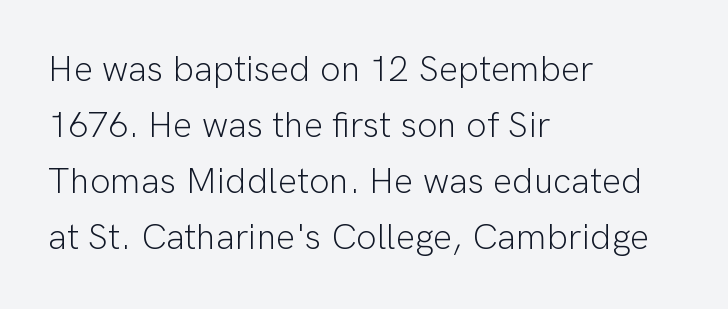
Think standard paragraph weight, or any step lighter than that. Nope, no serifs anywhere on these letters. Where is the straight margin? On the left. Nope, not italic — everything's standing straight. The face used here is rendered with its standard letterfit. The passage shown is typed in a proportional face where columns would drift.
